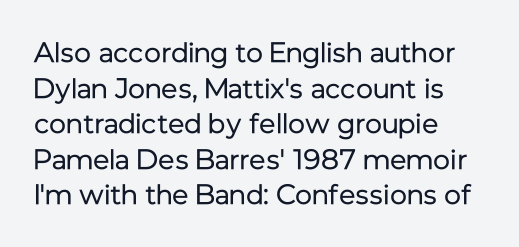
{"serif": "no", "italic": "no", "bold": "no", "weight": "regular", "width": "normal", "stroke_contrast": "low", "x_height": "medium", "monospaced": "no", "underline": "no", "align": "left", "line_spacing": "normal", "line_spacing_ratio": 1.27, "letter_spacing": "normal", "letter_spacing_em": 0.0, "glyph_px": 28}
